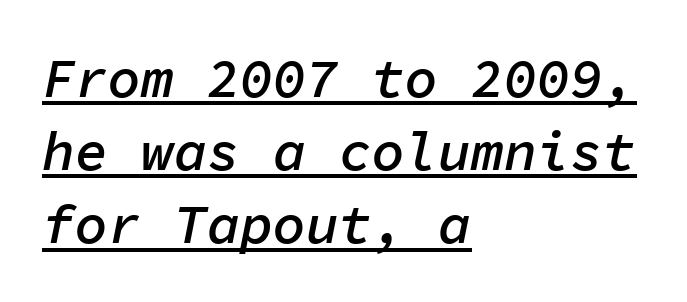
{"italic": "yes", "lean": "right", "slant_degrees": 11, "bold": "semi", "weight": "semibold", "width": "normal", "stroke_contrast": "low", "x_height": "medium", "monospaced": "yes", "underline": "yes", "align": "left", "line_spacing": "normal", "line_spacing_ratio": 1.33, "letter_spacing": "normal", "letter_spacing_em": 0.0, "glyph_px": 55}
